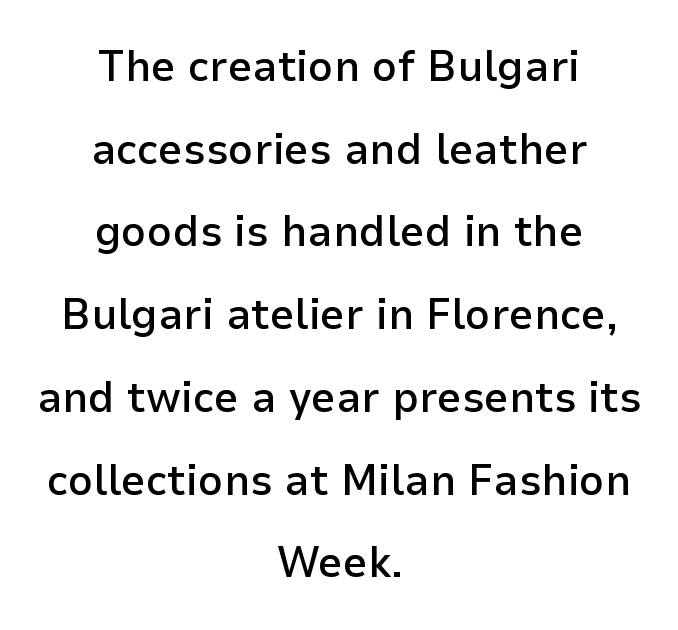
{"serif": "no", "italic": "no", "bold": "semi", "weight": "semibold", "width": "normal", "stroke_contrast": "low", "x_height": "medium", "monospaced": "no", "underline": "no", "align": "center", "line_spacing_ratio": 1.88, "letter_spacing": "normal", "letter_spacing_em": 0.0, "glyph_px": 44}
